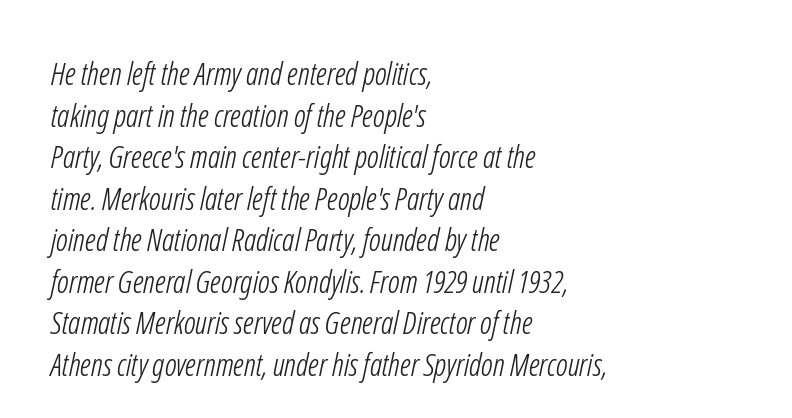
{"serif": "no", "bold": "no", "weight": "light", "width": "condensed", "stroke_contrast": "low", "x_height": "medium", "monospaced": "no", "underline": "no", "align": "left", "line_spacing": "normal", "line_spacing_ratio": 1.34, "letter_spacing": "normal", "letter_spacing_em": 0.0, "glyph_px": 31}
